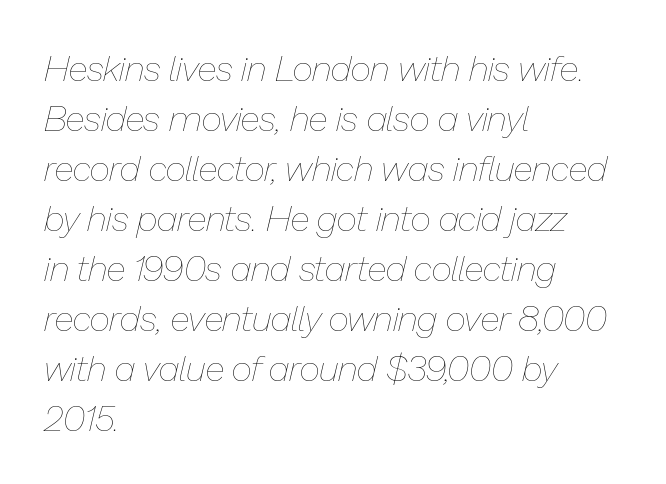
Whoever set this chose a conventional vertical rhythm. Spacing between characters is what you'd get straight out of the box. The weight tops out at a normal text grade. The passage is arranged the way most books set body copy — flush left.
